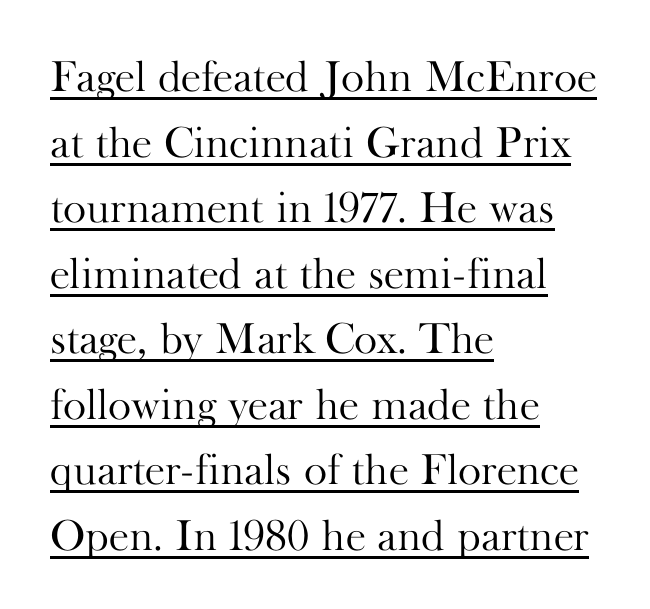
{"serif": "yes", "italic": "no", "bold": "no", "weight": "light", "width": "normal", "stroke_contrast": "high", "x_height": "small", "monospaced": "no", "underline": "yes", "align": "left", "line_spacing": "normal", "line_spacing_ratio": 1.49, "letter_spacing": "normal", "letter_spacing_em": 0.0, "glyph_px": 44}
